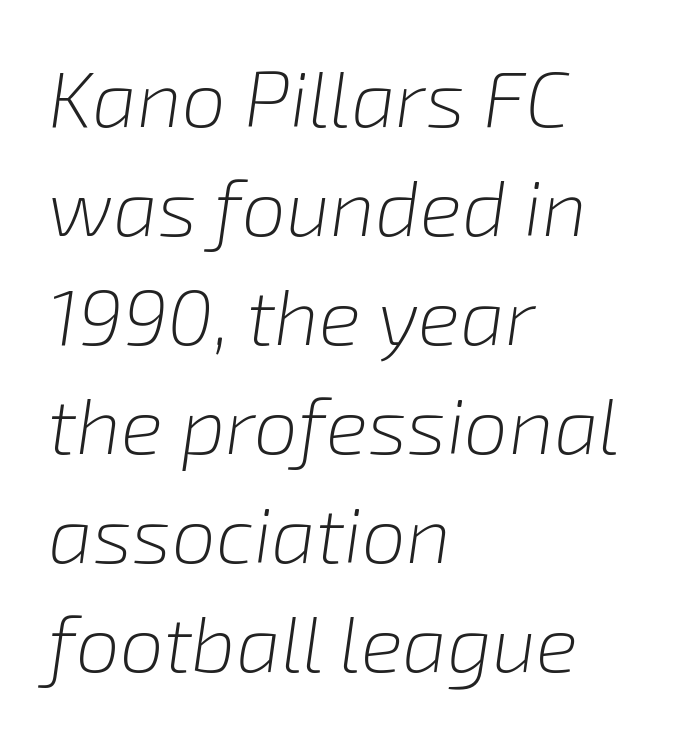
Q: Is the text bold? A: No.
Q: Is the text italic (slanted)? A: Yes, it leans right by about 8 degrees.
Q: Is the text underlined? A: No.
Q: How is the paragraph aligned? A: Left-aligned.
Q: Is the spacing between letters normal or unusually wide? A: Normal.
Q: Is the spacing between lines tight, normal or loose? A: Normal.
Q: Width (condensed, normal, or wide)? A: Normal.
Q: Stroke contrast? A: Low.
Q: x-height? A: Medium.
Q: Monospaced? A: No.
